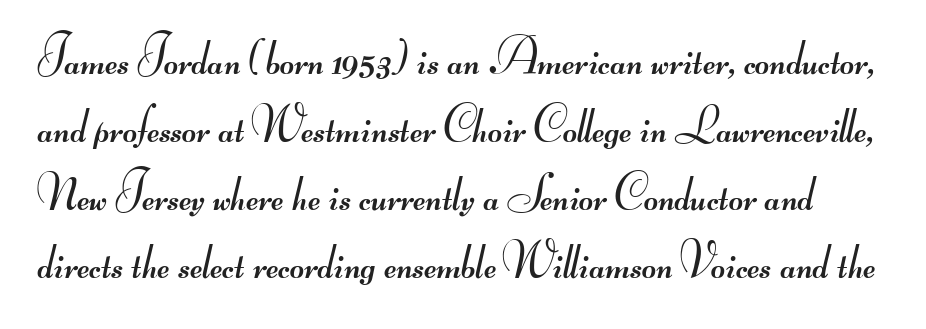
{"serif": "no", "bold": "no", "weight": "regular", "width": "wide", "stroke_contrast": "medium", "monospaced": "no", "underline": "no", "line_spacing": "normal", "line_spacing_ratio": 1.39, "letter_spacing": "normal", "letter_spacing_em": 0.0, "glyph_px": 49}
